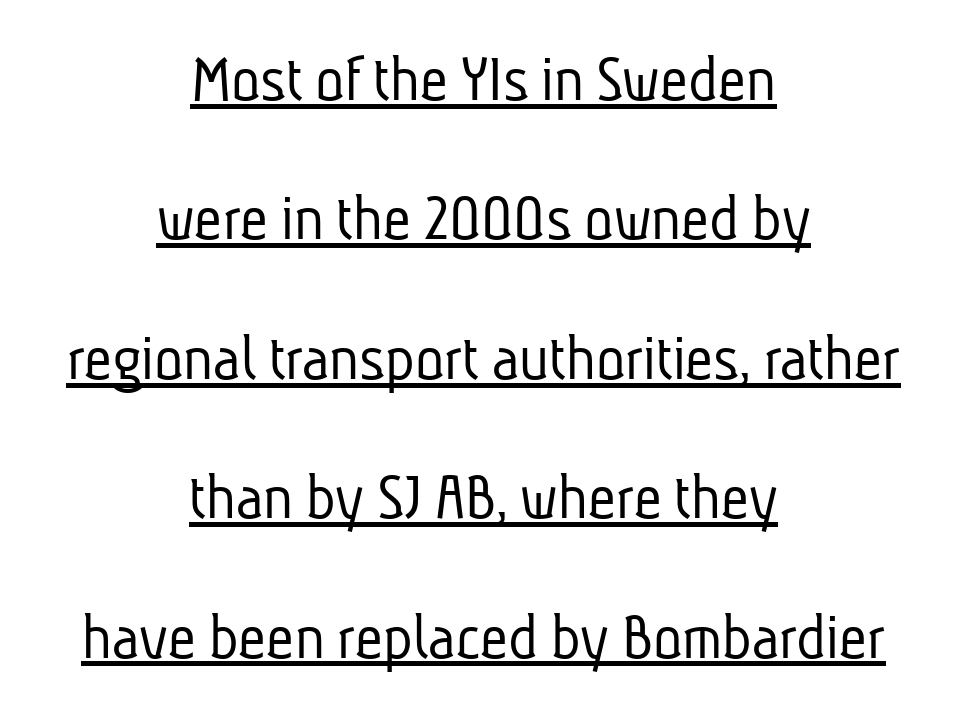
Q: Is the text bold? A: No.
Q: Is the typeface a serif or a sans-serif typeface? A: Sans-serif.
Q: Is the text underlined? A: Yes.
Q: How is the paragraph aligned? A: Centered.
Q: Is the spacing between letters normal or unusually wide? A: Normal.
Q: Is the spacing between lines tight, normal or loose? A: Loose.
Q: Width (condensed, normal, or wide)? A: Condensed.
Q: Stroke contrast? A: Low.
Q: x-height? A: Medium.
Q: Monospaced? A: No.
